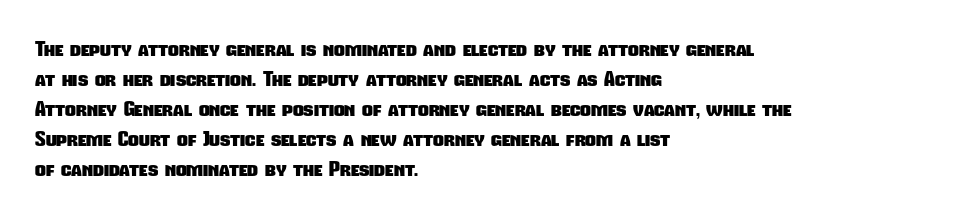
Vertical spacing — default. Strokes here are thick enough to call this a true bold. A typesetter would call this zero additional tracking. The glyphs are unaccompanied by any horizontal stroke below them.
